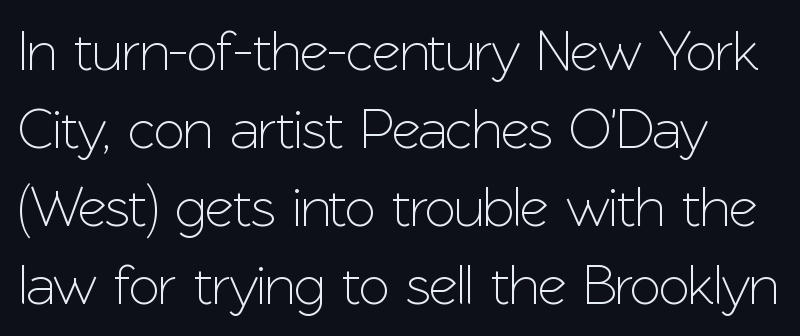
{"serif": "no", "italic": "no", "width": "normal", "stroke_contrast": "low", "x_height": "medium", "monospaced": "no", "underline": "no", "line_spacing": "normal", "line_spacing_ratio": 1.39, "letter_spacing": "normal", "letter_spacing_em": 0.0, "glyph_px": 56}
